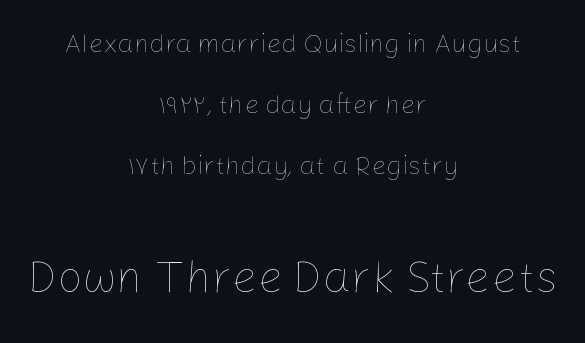
Q: Is the text bold? A: No.
Q: Is the text italic (slanted)? A: No, it is upright.
Q: Is the text underlined? A: No.
Q: How is the paragraph aligned? A: Centered.
Q: Is the spacing between letters normal or unusually wide? A: Normal.
Q: Is the spacing between lines tight, normal or loose? A: Loose.
Q: Which block of text is set in a larger size, the first (top) or the second (bottom)? A: The second (bottom) one.
Q: Width (condensed, normal, or wide)? A: Normal.
Q: Stroke contrast? A: Low.
Q: x-height? A: Medium.
Q: Monospaced? A: No.
